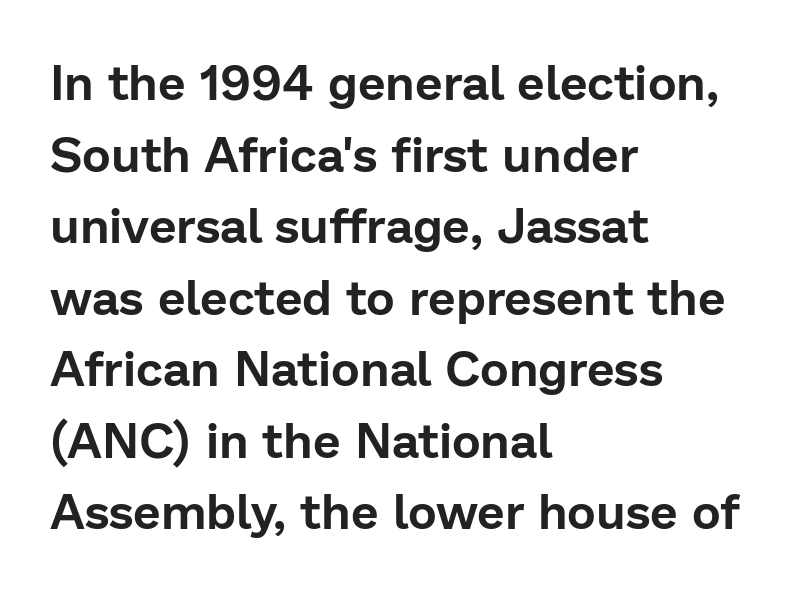
{"serif": "no", "italic": "no", "width": "normal", "stroke_contrast": "low", "x_height": "medium", "monospaced": "no", "underline": "no", "align": "left", "line_spacing": "normal", "line_spacing_ratio": 1.46, "letter_spacing": "normal", "letter_spacing_em": 0.0, "glyph_px": 49}
